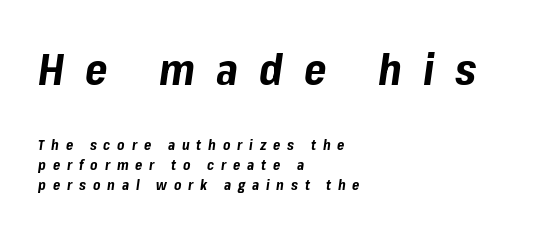
{"italic": "yes", "lean": "right", "slant_degrees": 8, "bold": "yes", "weight": "bold", "width": "normal", "stroke_contrast": "low", "x_height": "medium", "monospaced": "no", "underline": "no", "align": "left", "line_spacing": "normal", "line_spacing_ratio": 1.45, "letter_spacing": "wide", "letter_spacing_em": 0.49, "larger_block": "first", "size_ratio": 3.07, "glyph_px": 43}
